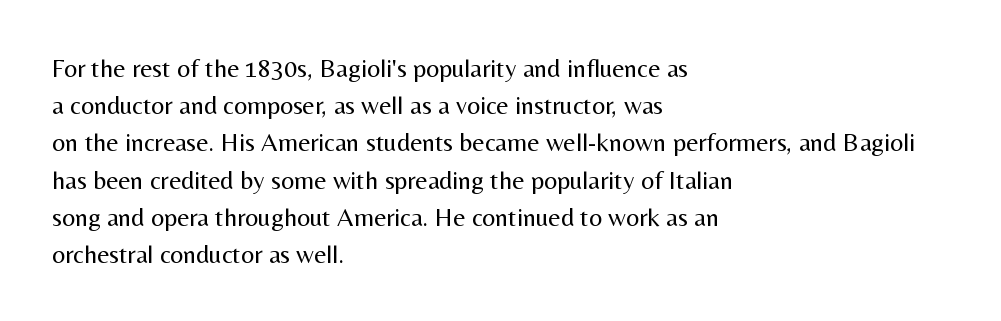
Q: Is the text bold? A: No.
Q: Is the text italic (slanted)? A: No, it is upright.
Q: Is the text underlined? A: No.
Q: How is the paragraph aligned? A: Left-aligned.
Q: Is the spacing between letters normal or unusually wide? A: Normal.
Q: Is the spacing between lines tight, normal or loose? A: Normal.
